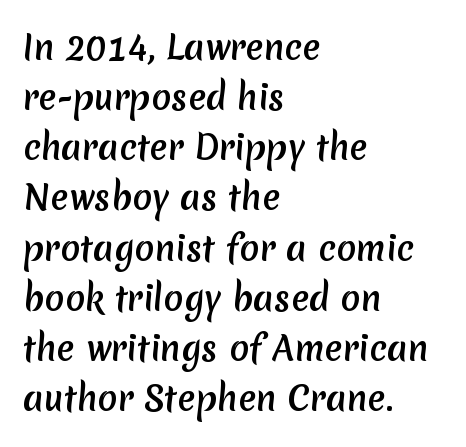
The face used here is a sans, in the tradition of grotesques and geometrics. Casual observation: everything's shoved over to the left. The rendering keeps characters at their native spacing. Baseline-to-baseline distance is the conventional proportion of letter height. Here the designer chose a conventional face with non-uniform glyph widths.
